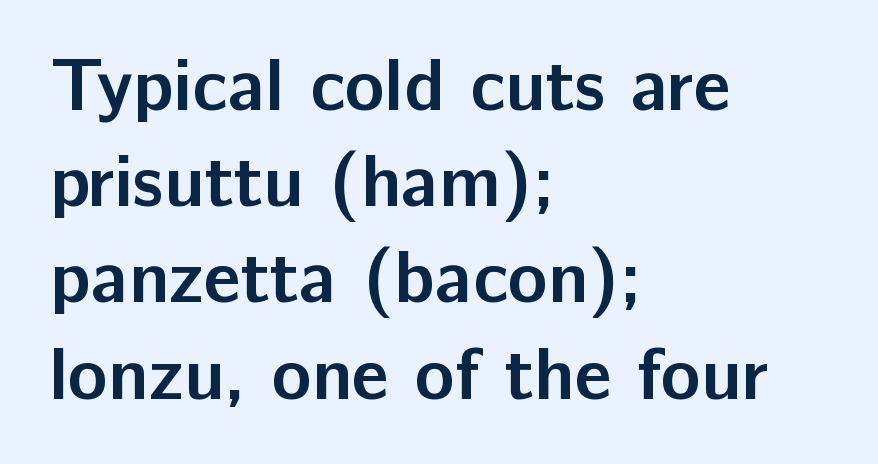
{"serif": "no", "italic": "no", "bold": "yes", "weight": "semibold", "width": "normal", "stroke_contrast": "low", "x_height": "medium", "monospaced": "no", "underline": "no", "align": "left", "line_spacing": "normal", "line_spacing_ratio": 1.3, "letter_spacing": "normal", "letter_spacing_em": 0.0, "glyph_px": 74}
